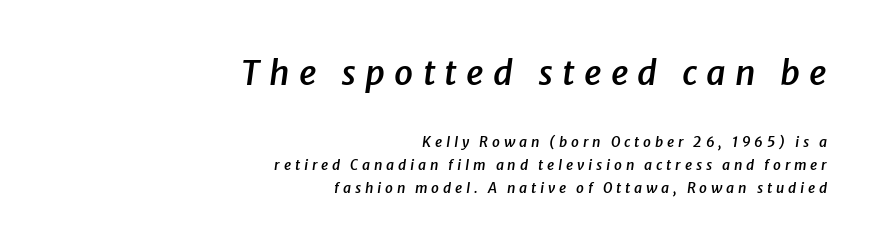
The image shows 34 px semibold type, italic (leaning right); set right-aligned, normal line spacing (1.62x), unusually wide letter spacing (+0.27 em), not underlined; the first (top) block is 2.43x larger; low stroke contrast and a medium x-height.
